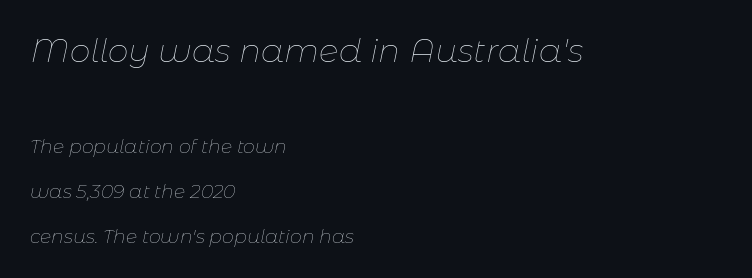
Stems and bowls with no extra thickness — not bold. Each line starts at the same left margin while the right side varies. The letters in the upper block stand taller than those in the block below. The axis of the letterforms is tilted away from vertical. What stands out about the letter spacing? Nothing — it is the standard amount. Rows of type keep a wide berth in the vertical direction.
